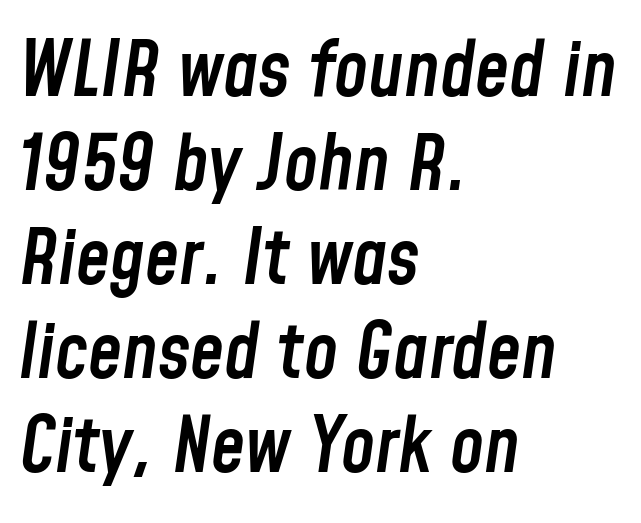
The image shows 77 px semibold, condensed type, italic (leaning right); set left-aligned, line spacing 1.22x, normal letter spacing, not underlined; low stroke contrast and a medium x-height.
